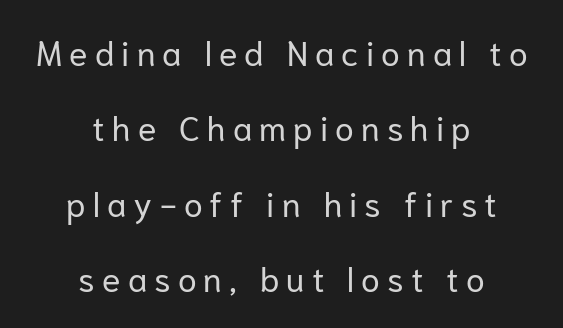
{"serif": "no", "italic": "no", "bold": "no", "weight": "regular", "width": "normal", "stroke_contrast": "low", "x_height": "medium", "monospaced": "no", "underline": "no", "align": "center", "line_spacing": "loose", "line_spacing_ratio": 2.22, "letter_spacing": "wide", "letter_spacing_em": 0.21, "glyph_px": 34}
